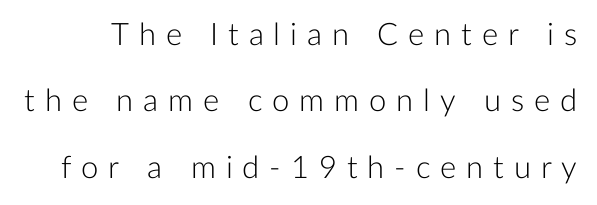
{"serif": "no", "italic": "no", "bold": "no", "weight": "light", "width": "normal", "stroke_contrast": "low", "x_height": "medium", "monospaced": "no", "underline": "no", "line_spacing": "loose", "line_spacing_ratio": 2.14, "letter_spacing": "wide", "letter_spacing_em": 0.32, "glyph_px": 31}
